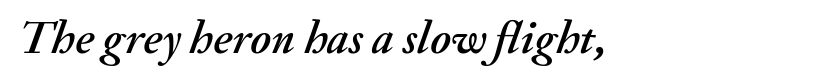
{"italic": "yes", "lean": "right", "slant_degrees": 20, "width": "normal", "stroke_contrast": "medium", "x_height": "small", "monospaced": "no", "underline": "no", "align": "left", "letter_spacing": "normal", "letter_spacing_em": 0.0, "glyph_px": 47}
